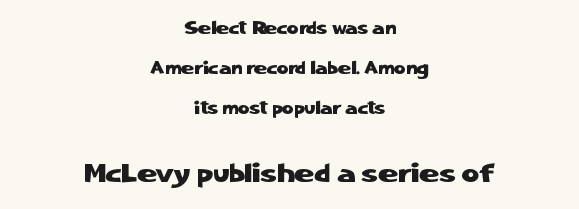
Q: Is the text italic (slanted)? A: No, it is upright.
Q: Is the text underlined? A: No.
Q: How is the paragraph aligned? A: Centered.
Q: Is the spacing between letters normal or unusually wide? A: Normal.
Q: Is the spacing between lines tight, normal or loose? A: Loose.
Q: Which block of text is set in a larger size, the first (top) or the second (bottom)? A: The second (bottom) one.
